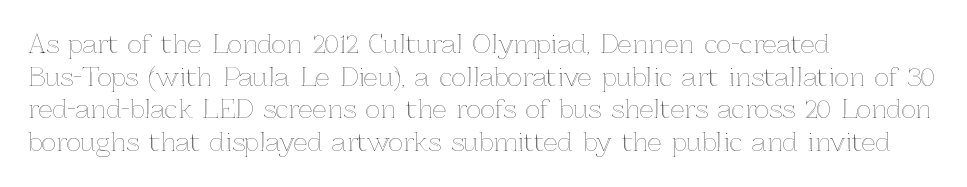
The tracking reads as untouched default to a designer's eye. Has an underline been added? It has not. Where is the straight margin? On the left. A typesetter would call this leading conventional body-copy spacing.
